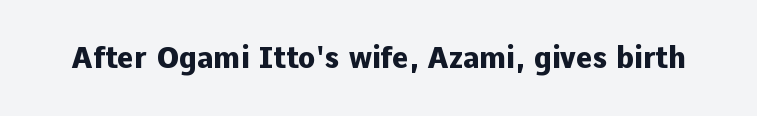
Q: Is the text bold? A: Yes.
Q: Is the text italic (slanted)? A: No, it is upright.
Q: Is the typeface a serif or a sans-serif typeface? A: Sans-serif.
Q: Is the text underlined? A: No.
Q: Is the spacing between letters normal or unusually wide? A: Normal.
Q: Width (condensed, normal, or wide)? A: Normal.
Q: Stroke contrast? A: Low.
Q: x-height? A: Medium.
Q: Monospaced? A: No.
